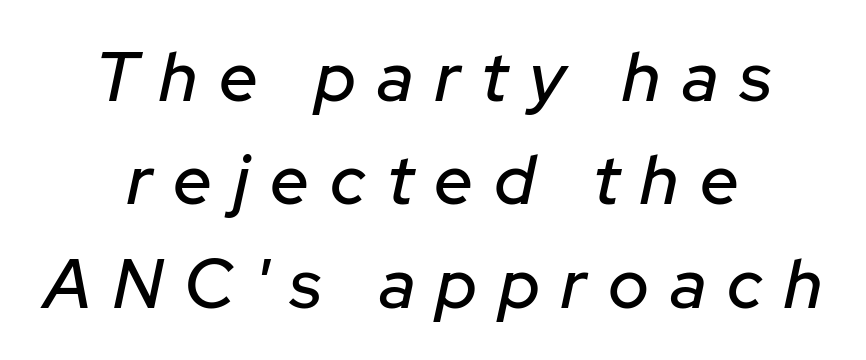
The image shows 69 px text type, italic (leaning right); set centered, normal line spacing (1.5x), unusually wide letter spacing (+0.31 em), not underlined; low stroke contrast and a medium x-height.
